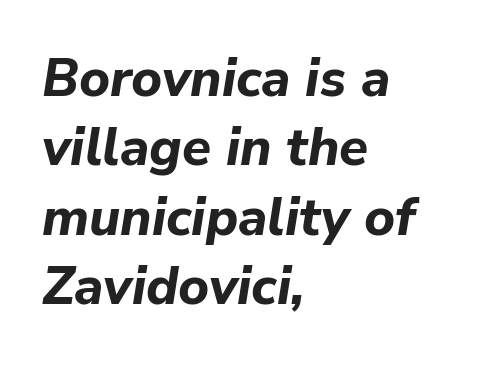
Q: Is the text bold? A: Yes.
Q: Is the text italic (slanted)? A: Yes, it leans right by about 9 degrees.
Q: Is the text underlined? A: No.
Q: How is the paragraph aligned? A: Left-aligned.
Q: Is the spacing between letters normal or unusually wide? A: Normal.
Q: Is the spacing between lines tight, normal or loose? A: Normal.
Q: Width (condensed, normal, or wide)? A: Normal.
Q: Stroke contrast? A: Low.
Q: x-height? A: Medium.
Q: Monospaced? A: No.
